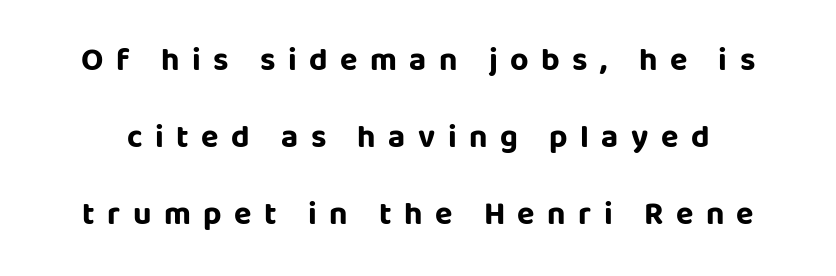
{"serif": "no", "italic": "no", "bold": "yes", "weight": "bold", "width": "normal", "stroke_contrast": "low", "x_height": "large", "monospaced": "no", "underline": "no", "line_spacing": "loose", "line_spacing_ratio": 2.4, "letter_spacing": "wide", "letter_spacing_em": 0.39, "glyph_px": 32}
